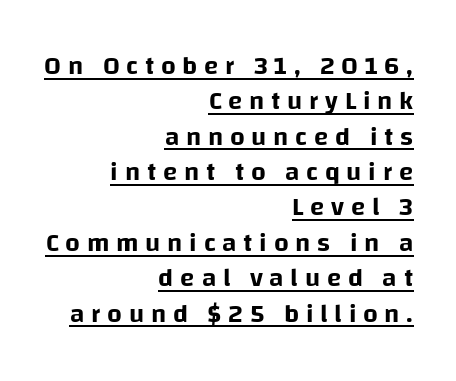
The image shows 26 px text type, upright; set right-aligned, normal line spacing (1.36x), unusually wide letter spacing (+0.26 em), underlined.
